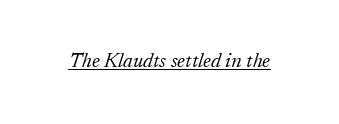
The image shows 21 px text type, italic (leaning right); set normal letter spacing, underlined.
